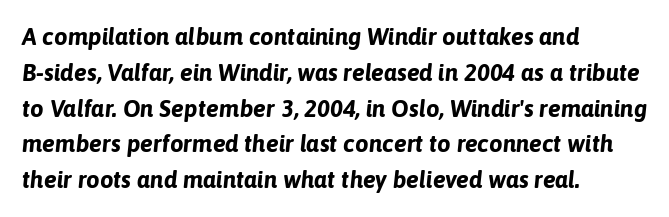
Short note: letters normally spaced. The lines sit at an ordinary, default distance from one another. The words here are not underlined. Casual observation: everything's shoved over to the left.
